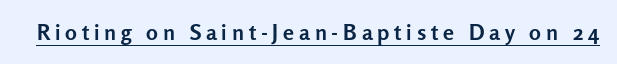
Is the letter spacing exaggerated? Yes — the characters are pushed far apart. Typographic density is high because the face is bold. Underlining? Definitely there. These lines were composed using upright roman letters.
